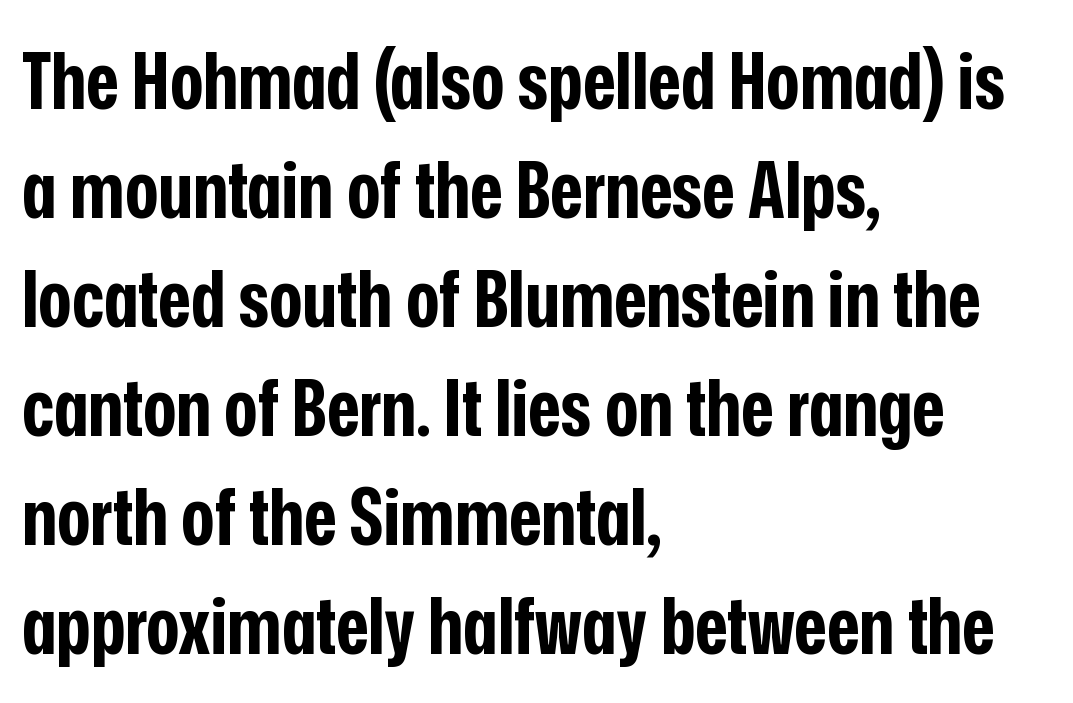
{"serif": "no", "italic": "no", "bold": "yes", "weight": "bold", "width": "condensed", "stroke_contrast": "low", "x_height": "medium", "monospaced": "no", "underline": "no", "align": "left", "line_spacing": "normal", "line_spacing_ratio": 1.38, "letter_spacing": "normal", "letter_spacing_em": 0.0, "glyph_px": 79}
